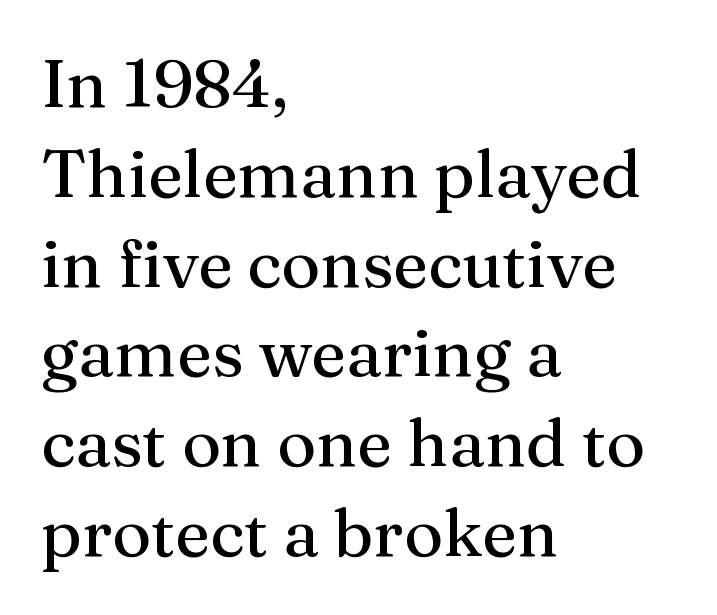
{"serif": "yes", "italic": "no", "width": "normal", "stroke_contrast": "medium", "x_height": "medium", "monospaced": "no", "underline": "no", "align": "left", "line_spacing": "normal", "line_spacing_ratio": 1.34, "letter_spacing": "normal", "letter_spacing_em": 0.0, "glyph_px": 67}
